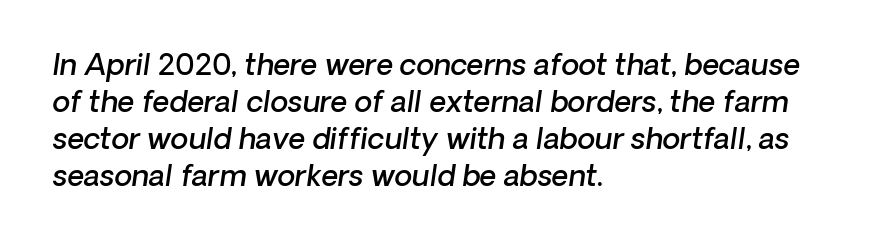
The image shows 29 px semibold type, italic (leaning right); set left-aligned, normal line spacing (1.28x), normal letter spacing, not underlined; low stroke contrast and a medium x-height.
